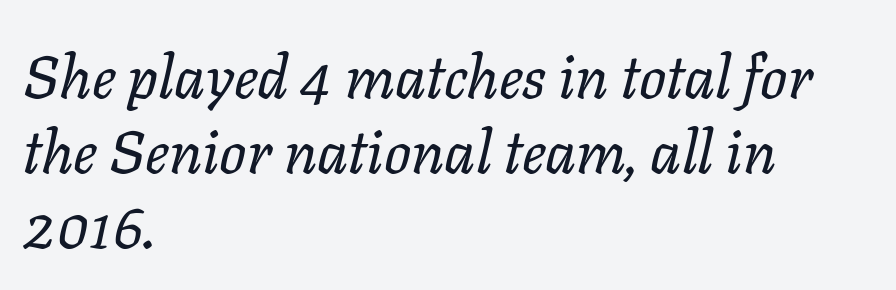
The image shows 60 px regular-weight type, italic (leaning right); set left-aligned, normal line spacing (1.25x), normal letter spacing, not underlined; low stroke contrast and a medium x-height.
